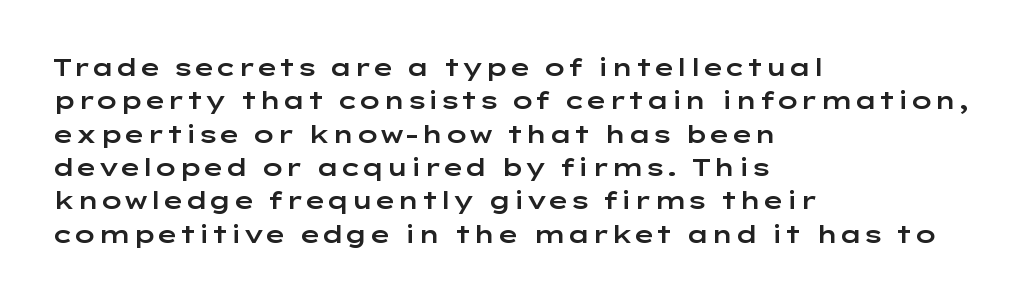
The image shows 24 px text type, upright; set left-aligned, normal line spacing (1.39x), normal letter spacing, not underlined.
